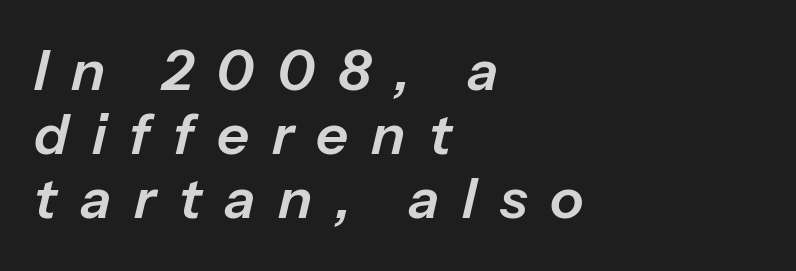
The image shows 56 px text type, italic (leaning right); set left-aligned, tight line spacing (1.14x), unusually wide letter spacing (+0.41 em), not underlined; low stroke contrast and a medium x-height.
